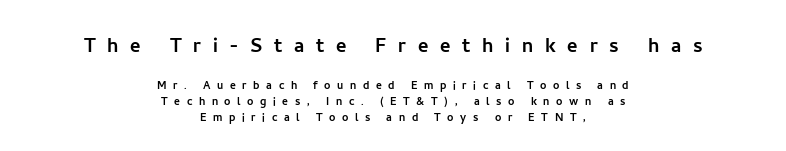
Which of the two is more prominent by size? The first, at the top. Is there much room between lines? No — they nearly touch. Tracking here is generous; glyphs stand well apart from one another. Casual observation: everything's sitting right in the middle.
